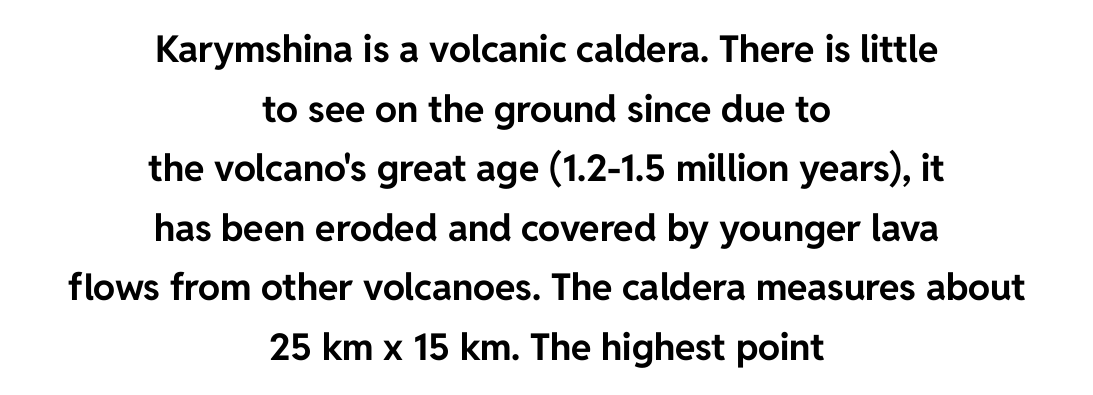
{"serif": "no", "italic": "no", "bold": "yes", "weight": "bold", "width": "normal", "stroke_contrast": "low", "x_height": "medium", "monospaced": "no", "underline": "no", "align": "center", "line_spacing": "normal", "line_spacing_ratio": 1.61, "letter_spacing": "normal", "letter_spacing_em": 0.0, "glyph_px": 37}
